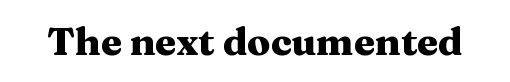
{"serif": "yes", "italic": "no", "bold": "yes", "weight": "heavy", "width": "wide", "stroke_contrast": "medium", "x_height": "medium", "monospaced": "no", "underline": "no", "letter_spacing": "normal", "letter_spacing_em": 0.0, "glyph_px": 38}
